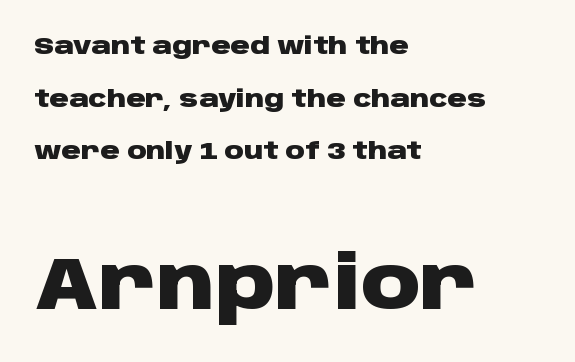
The image shows 73 px heavy, wide sans-serif type, upright; set left-aligned, loose line spacing (2.19x), normal letter spacing, not underlined; the second (bottom) block is 3.04x larger; low stroke contrast and a large x-height.
